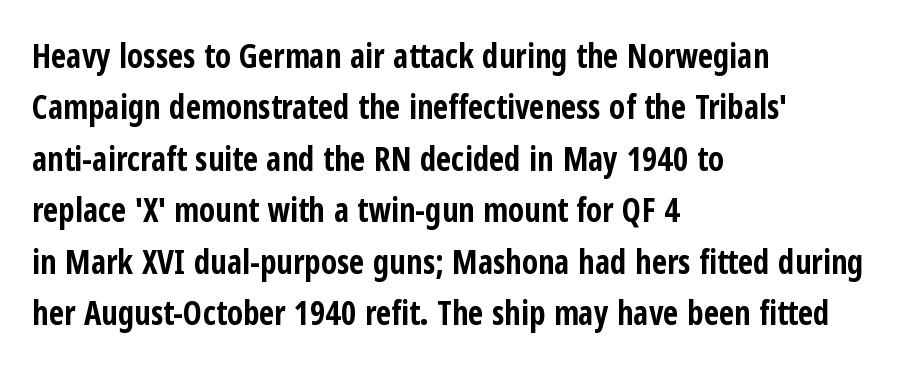
{"serif": "no", "italic": "no", "bold": "yes", "weight": "bold", "width": "condensed", "stroke_contrast": "low", "x_height": "medium", "monospaced": "no", "underline": "no", "align": "left", "line_spacing": "normal", "line_spacing_ratio": 1.56, "letter_spacing": "normal", "letter_spacing_em": 0.0, "glyph_px": 33}
